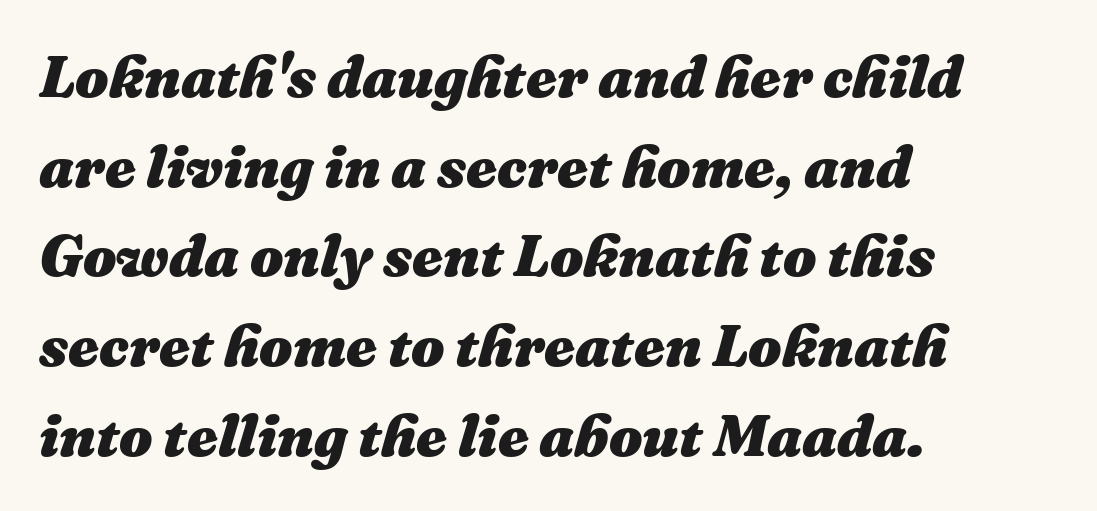
{"italic": "yes", "lean": "right", "slant_degrees": 16, "bold": "yes", "weight": "heavy", "width": "normal", "stroke_contrast": "medium", "x_height": "medium", "monospaced": "no", "underline": "no", "align": "left", "line_spacing": "normal", "line_spacing_ratio": 1.52, "letter_spacing": "normal", "letter_spacing_em": 0.0, "glyph_px": 59}
